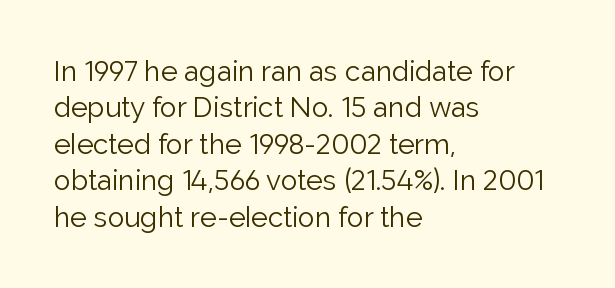
Q: Is the text bold? A: No.
Q: Is the text italic (slanted)? A: No, it is upright.
Q: Is the typeface a serif or a sans-serif typeface? A: Sans-serif.
Q: Is the text underlined? A: No.
Q: How is the paragraph aligned? A: Left-aligned.
Q: Is the spacing between letters normal or unusually wide? A: Normal.
Q: Is the spacing between lines tight, normal or loose? A: Normal.
Q: Width (condensed, normal, or wide)? A: Normal.
Q: Stroke contrast? A: Low.
Q: x-height? A: Medium.
Q: Monospaced? A: No.
